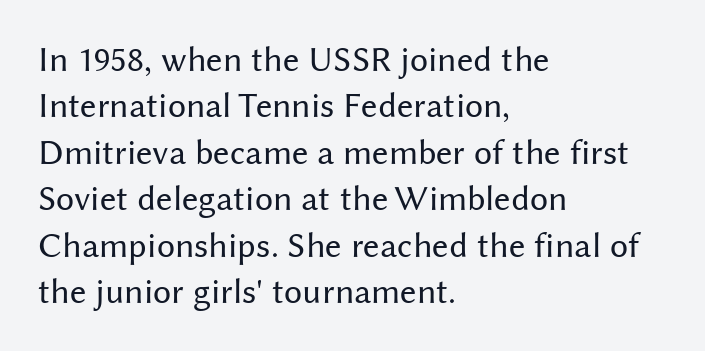
{"serif": "no", "italic": "no", "bold": "no", "weight": "regular", "width": "normal", "stroke_contrast": "medium", "x_height": "medium", "monospaced": "no", "underline": "no", "align": "left", "line_spacing": "normal", "line_spacing_ratio": 1.29, "letter_spacing": "normal", "letter_spacing_em": 0.0, "glyph_px": 36}
